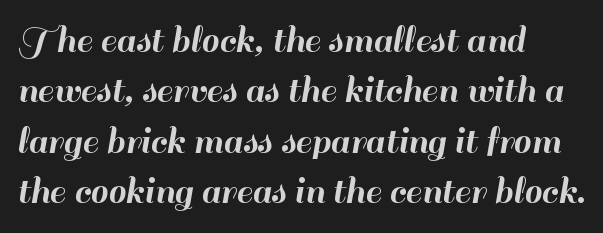
The image shows 40 px sans-serif type; set left-aligned, normal line spacing (1.26x), normal letter spacing, not underlined; high stroke contrast and a small x-height.
